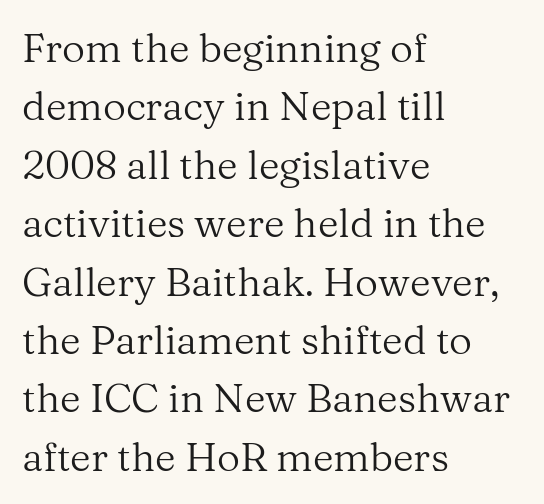
The image shows 40 px regular-weight serif type, upright; set left-aligned, normal line spacing (1.46x), normal letter spacing, not underlined; medium stroke contrast and a medium x-height.
